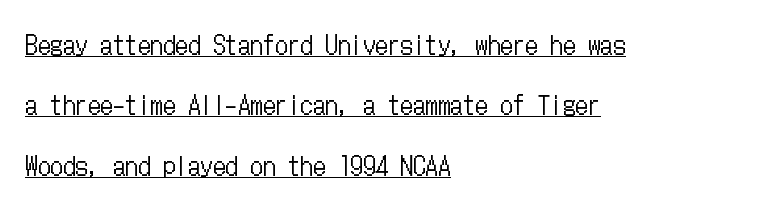
{"italic": "no", "bold": "no", "underline": "yes", "align": "left", "line_spacing": "loose", "line_spacing_ratio": 2.42, "letter_spacing": "normal", "letter_spacing_em": 0.0, "glyph_px": 25}
